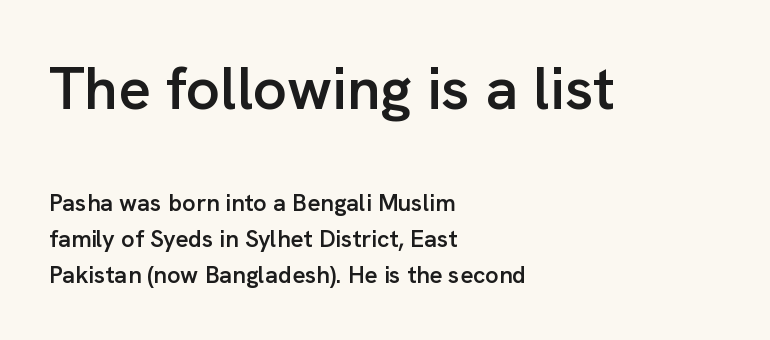
The image shows 60 px semibold sans-serif type, upright; set left-aligned, normal line spacing (1.5x), normal letter spacing, not underlined; the first (top) block is 2.5x larger; low stroke contrast and a medium x-height.
